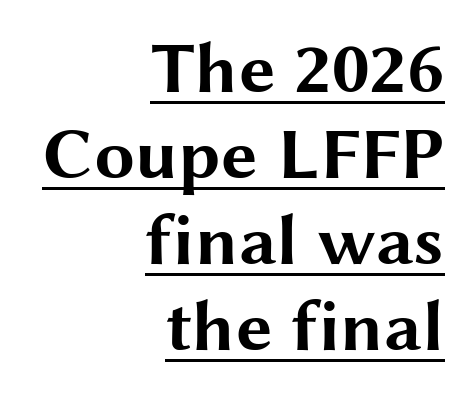
The image shows 73 px bold, wide sans-serif type, upright; set right-aligned, line spacing 1.18x, normal letter spacing, underlined; medium stroke contrast and a medium x-height.
